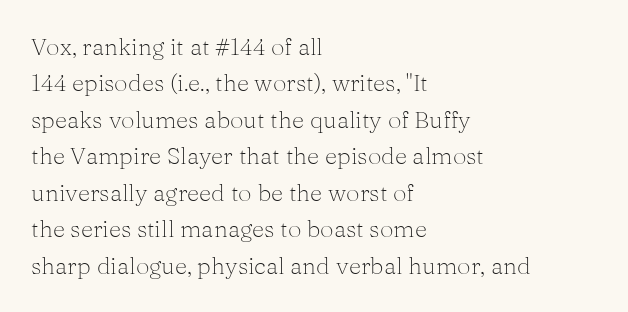
Q: Is the text bold? A: No.
Q: Is the text italic (slanted)? A: No, it is upright.
Q: Is the text underlined? A: No.
Q: How is the paragraph aligned? A: Left-aligned.
Q: Is the spacing between letters normal or unusually wide? A: Normal.
Q: Is the spacing between lines tight, normal or loose? A: Normal.
